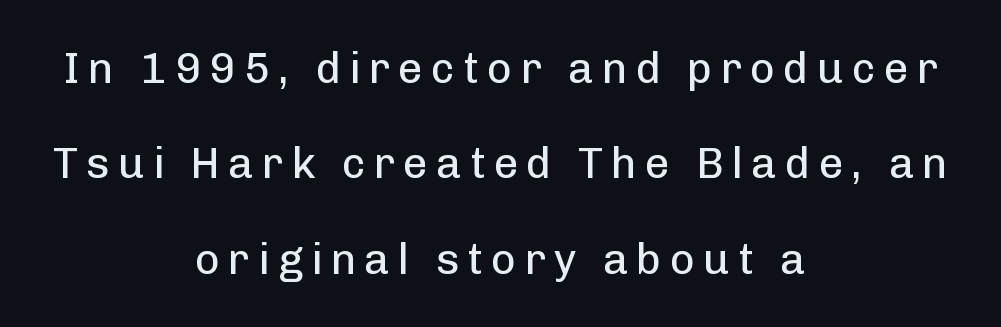
Honestly, the rows look like they've been pulled way apart. A student would call this center alignment; a typographer would say set centered. Proportional: the letters do not fall into vertical columns. Glance below the letters and you will spot only blank space. In terms of letterform style, serifs are entirely absent.
